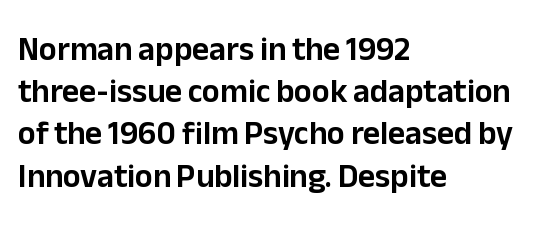
The image shows 33 px sans-serif type, upright; set left-aligned, normal line spacing (1.28x), normal letter spacing, not underlined; low stroke contrast and a medium x-height.
